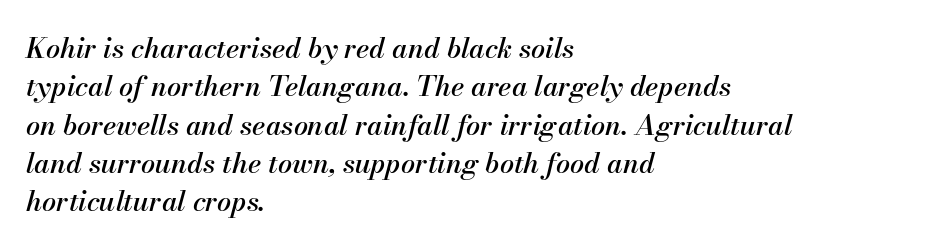
The image shows 28 px text type, italic (leaning right); set left-aligned, normal line spacing (1.37x), normal letter spacing, not underlined; medium stroke contrast and a small x-height.
